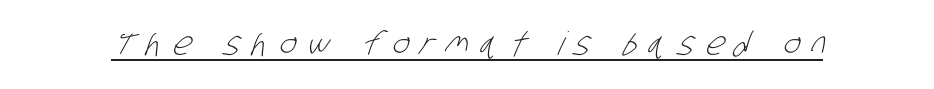
{"serif": "no", "bold": "no", "weight": "light", "width": "condensed", "stroke_contrast": "low", "x_height": "large", "monospaced": "no", "underline": "yes", "letter_spacing": "wide", "letter_spacing_em": 0.36, "glyph_px": 32}
